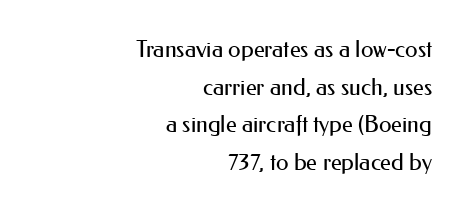
The image shows 23 px text type, upright; set right-aligned, normal line spacing (1.64x), normal letter spacing, not underlined.
